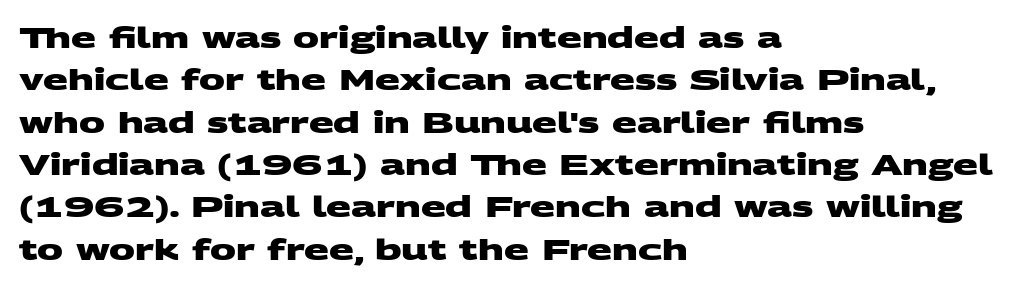
{"serif": "no", "bold": "yes", "weight": "heavy", "width": "wide", "stroke_contrast": "medium", "x_height": "large", "monospaced": "no", "underline": "no", "align": "left", "line_spacing": "normal", "line_spacing_ratio": 1.46, "letter_spacing": "normal", "letter_spacing_em": 0.0, "glyph_px": 29}
